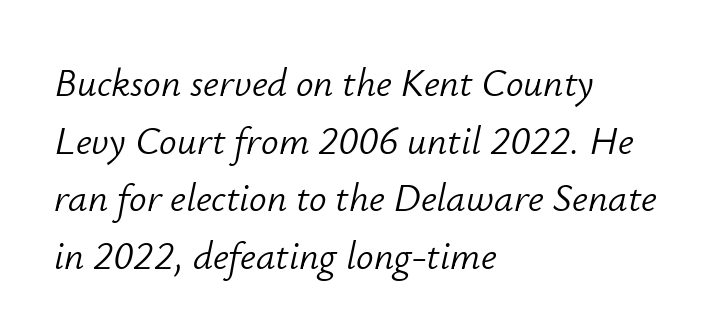
Q: Is the text bold? A: No.
Q: Is the text italic (slanted)? A: Yes, it leans right by about 12 degrees.
Q: Is the text underlined? A: No.
Q: How is the paragraph aligned? A: Left-aligned.
Q: Is the spacing between letters normal or unusually wide? A: Normal.
Q: Is the spacing between lines tight, normal or loose? A: Normal.
Q: Width (condensed, normal, or wide)? A: Normal.
Q: Stroke contrast? A: Low.
Q: x-height? A: Small.
Q: Monospaced? A: No.
